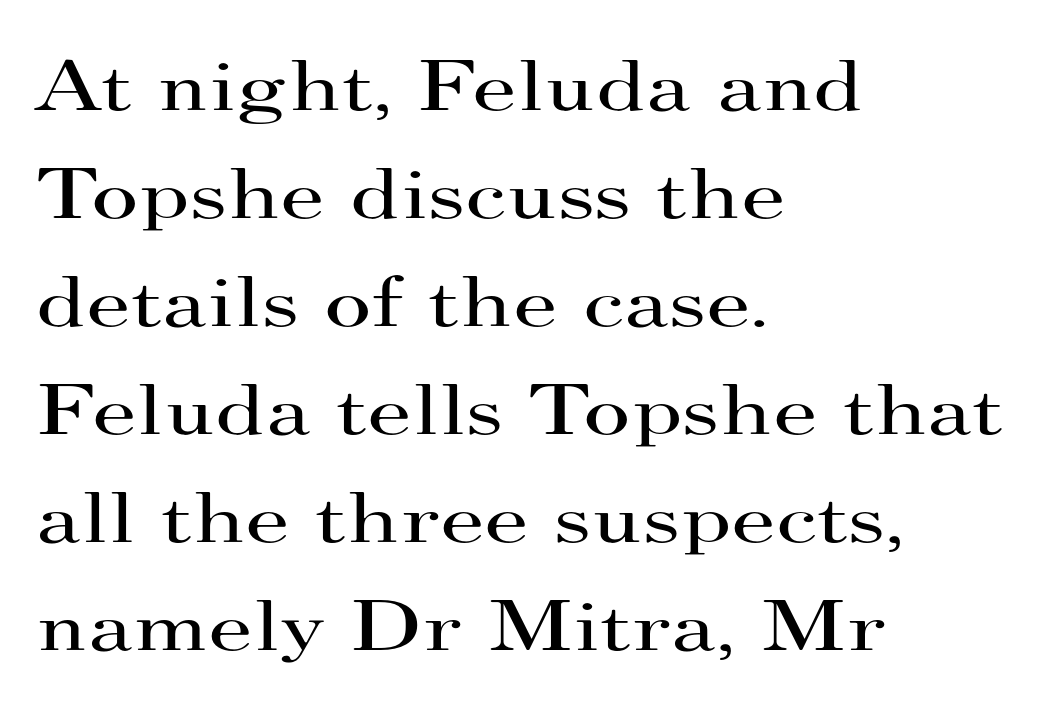
Q: Is the text bold? A: No.
Q: Is the text italic (slanted)? A: No, it is upright.
Q: Is the typeface a serif or a sans-serif typeface? A: Serif.
Q: Is the text underlined? A: No.
Q: How is the paragraph aligned? A: Left-aligned.
Q: Is the spacing between letters normal or unusually wide? A: Normal.
Q: Is the spacing between lines tight, normal or loose? A: Normal.
Q: Width (condensed, normal, or wide)? A: Wide.
Q: Stroke contrast? A: High.
Q: x-height? A: Small.
Q: Monospaced? A: No.
